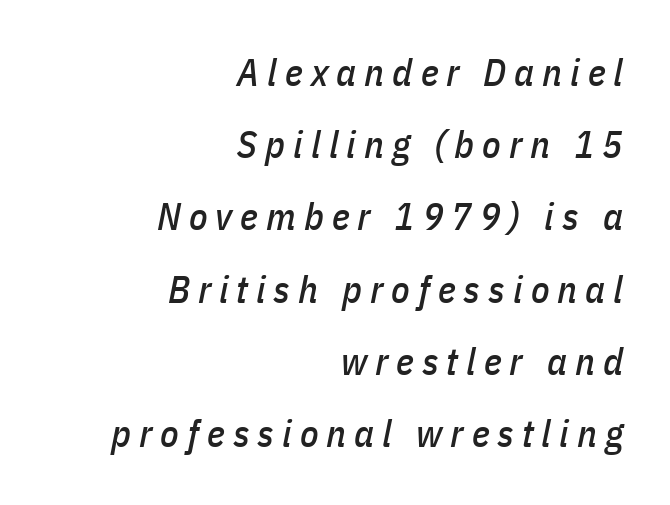
Varying glyph widths throughout — classic text-font behaviour. Notice the wide empty band between every row — that's loose leading. Glance below the letters and you will spot only blank space. The ragged edge is on the left, which tells us the setting is flush right.
